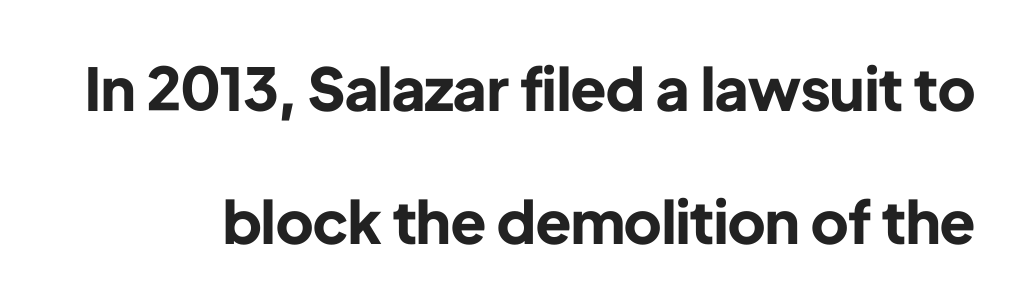
Q: Is the text bold? A: Yes.
Q: Is the text italic (slanted)? A: No, it is upright.
Q: Is the typeface a serif or a sans-serif typeface? A: Sans-serif.
Q: Is the text underlined? A: No.
Q: Is the spacing between letters normal or unusually wide? A: Normal.
Q: Is the spacing between lines tight, normal or loose? A: Loose.
Q: Width (condensed, normal, or wide)? A: Normal.
Q: Stroke contrast? A: Low.
Q: x-height? A: Medium.
Q: Monospaced? A: No.
